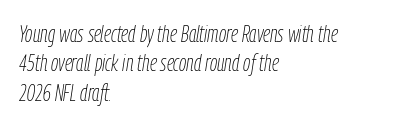
The type is set solid horizontally, with unmodified tracking. The designer left line spacing at the default. Horizontal alignment here is leftward, the default for most running prose. Stems here are at most as thick as an everyday book face.
